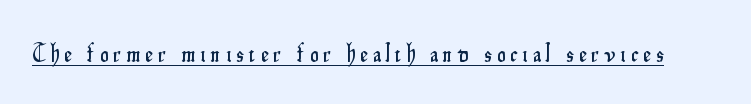
The image shows 24 px text type, upright; set unusually wide letter spacing (+0.22 em), underlined.
